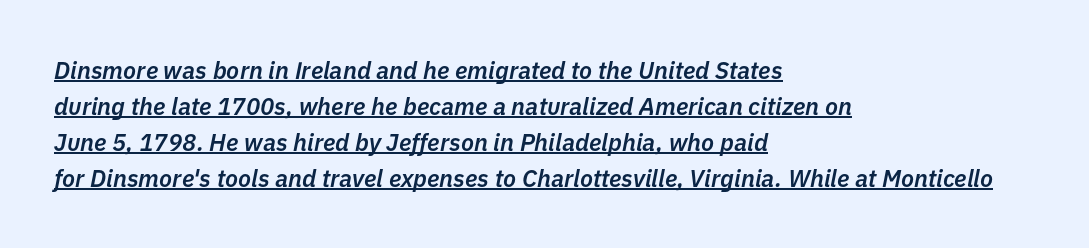
Like a heading marked for emphasis, these lines bear an underscore. Tracking here is standard; glyphs follow each other at the usual distance. Set as a demibold, roughly 600 on the weight scale. Horizontal bands of white between lines are of average thickness.
